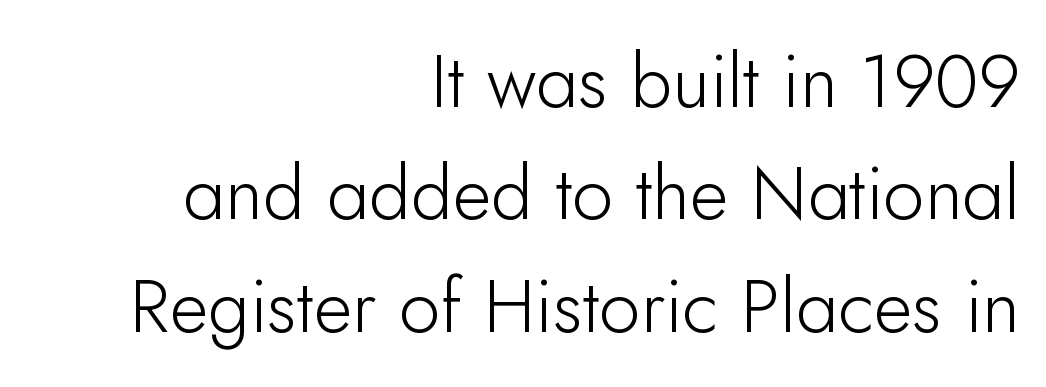
The image shows 75 px light sans-serif type, upright; set right-aligned, normal line spacing (1.5x), normal letter spacing, not underlined; low stroke contrast and a small x-height.
